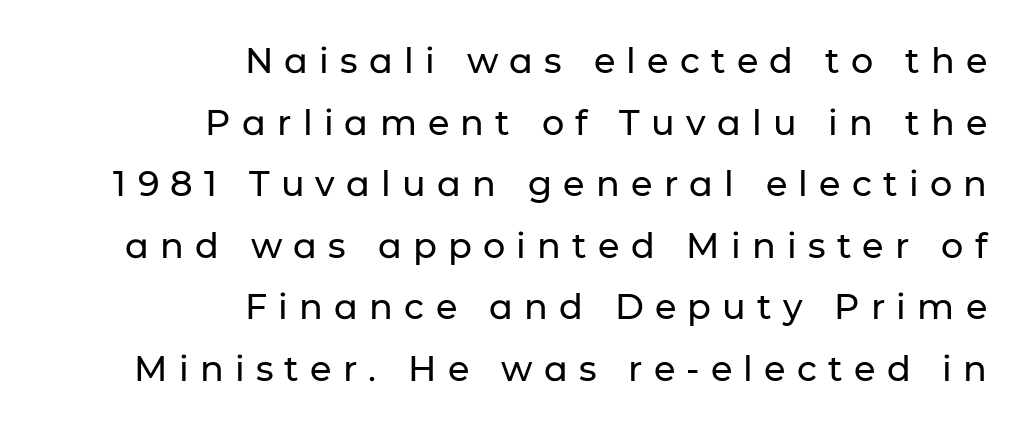
The image shows 35 px sans-serif type, upright; set right-aligned, line spacing 1.76x, unusually wide letter spacing (+0.32 em), not underlined; low stroke contrast and a medium x-height.
